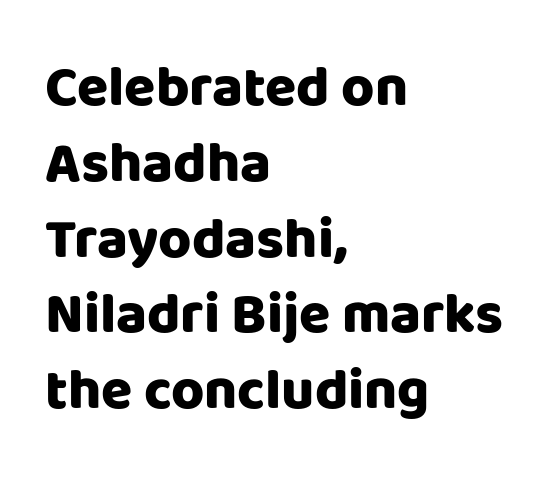
{"serif": "no", "italic": "no", "bold": "yes", "weight": "heavy", "width": "normal", "stroke_contrast": "low", "x_height": "large", "monospaced": "no", "underline": "no", "align": "left", "line_spacing": "normal", "line_spacing_ratio": 1.33, "letter_spacing": "normal", "letter_spacing_em": 0.0, "glyph_px": 57}
